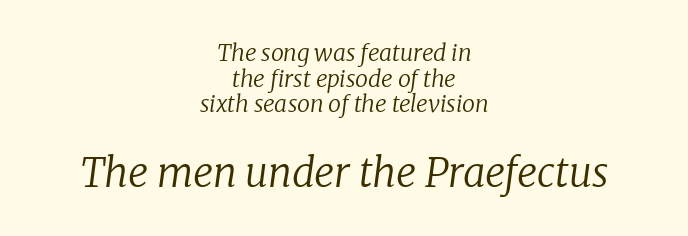
What's the leading like? Squeezed, with rows nearly overlapping. The letterforms sit shoulder to shoulder at normal distance. Bigger letters appear in the bottom chunk; the top chunk is reduced. Just letters on the line, the space beneath them empty.
